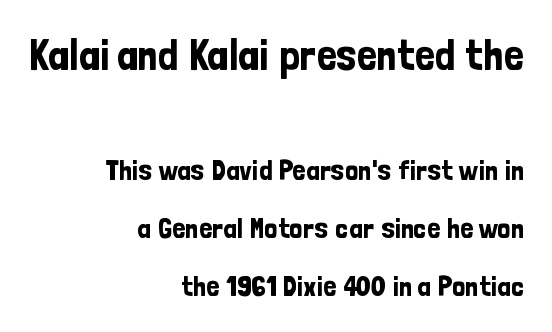
The gap between lines stays unmarked. Proportional: the letters do not fall into vertical columns. Nope, not italic — everything's standing straight. The letters in the upper block stand taller than those in the block below.
